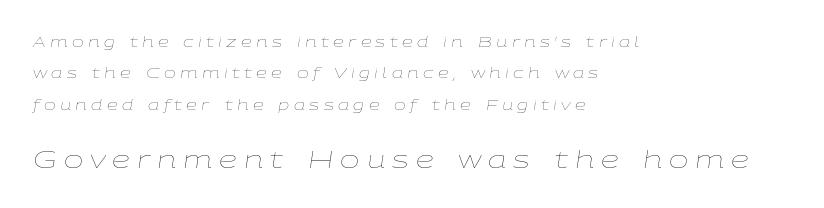
{"italic": "yes", "lean": "right", "slant_degrees": 9, "bold": "no", "underline": "no", "align": "left", "line_spacing": "loose", "line_spacing_ratio": 2.24, "letter_spacing": "wide", "letter_spacing_em": 0.31, "larger_block": "second", "size_ratio": 1.64, "glyph_px": 23}
